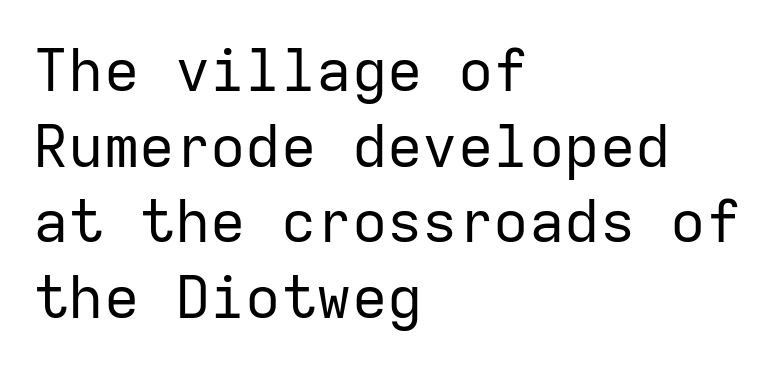
{"serif": "no", "italic": "no", "bold": "no", "weight": "regular", "width": "normal", "stroke_contrast": "low", "x_height": "medium", "monospaced": "yes", "underline": "no", "align": "left", "line_spacing": "normal", "line_spacing_ratio": 1.28, "letter_spacing": "normal", "letter_spacing_em": 0.0, "glyph_px": 59}
